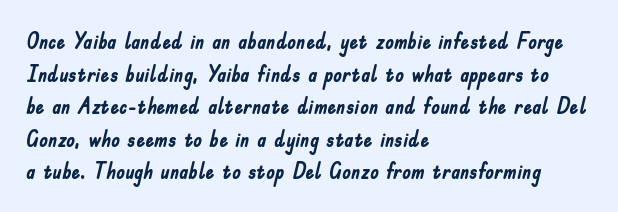
The image shows 22 px bold type; set left-aligned, normal line spacing (1.48x), normal letter spacing, not underlined.
